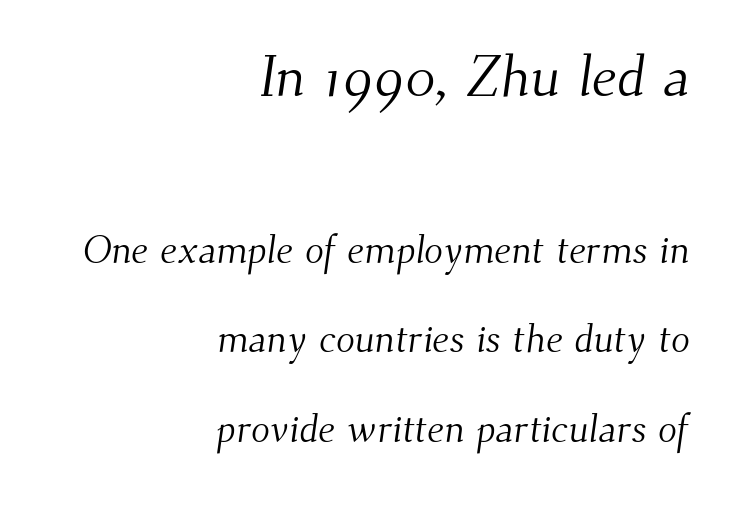
{"serif": "yes", "bold": "no", "weight": "light", "width": "normal", "stroke_contrast": "medium", "x_height": "small", "monospaced": "no", "underline": "no", "align": "right", "line_spacing": "loose", "line_spacing_ratio": 2.3, "letter_spacing": "normal", "letter_spacing_em": 0.0, "larger_block": "first", "size_ratio": 1.49, "glyph_px": 58}
